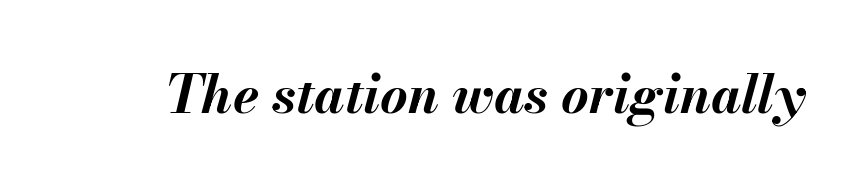
The image shows 53 px bold type, italic (leaning right); set normal letter spacing, not underlined; medium stroke contrast and a small x-height.
